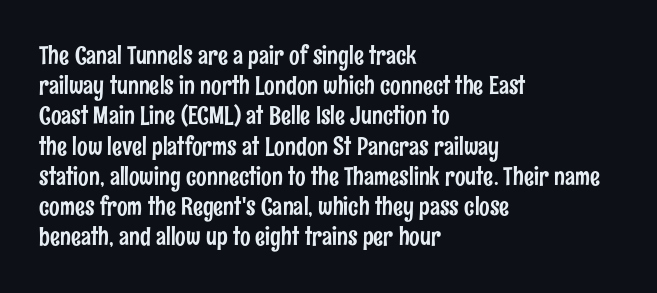
{"italic": "no", "underline": "no", "align": "left", "line_spacing_ratio": 1.21, "letter_spacing": "normal", "letter_spacing_em": 0.0, "glyph_px": 25}
